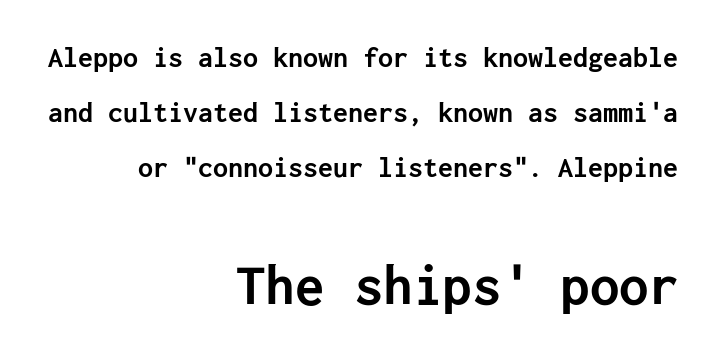
Each row of text sits above clean, open space. In terms of weight, the rendering is a true, heavy bold. The passage shown is typeset with a sans-serif family. Letter spacing: default.
